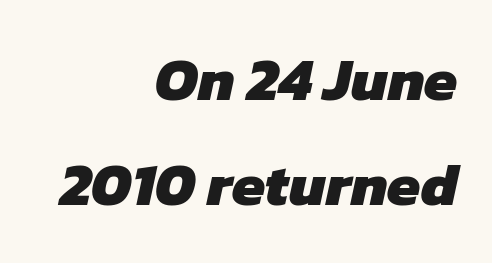
{"serif": "no", "bold": "yes", "weight": "heavy", "width": "normal", "stroke_contrast": "low", "x_height": "medium", "monospaced": "no", "underline": "no", "align": "right", "line_spacing_ratio": 1.75, "letter_spacing": "normal", "letter_spacing_em": 0.0, "glyph_px": 60}
